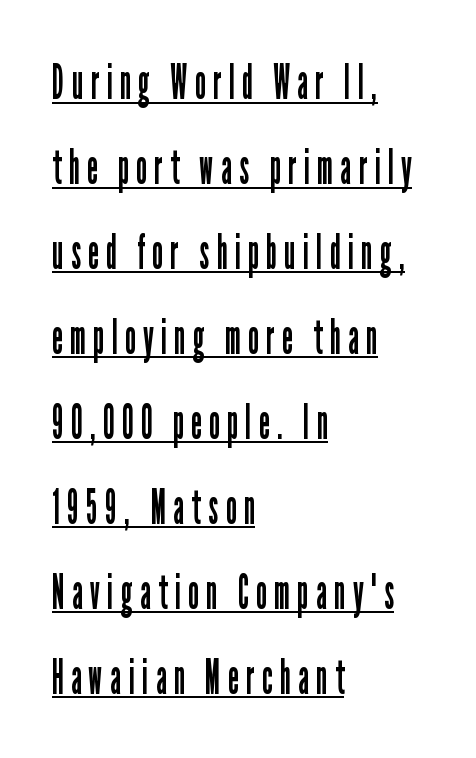
Q: Is the text bold? A: No.
Q: Is the text italic (slanted)? A: No, it is upright.
Q: Is the typeface a serif or a sans-serif typeface? A: Sans-serif.
Q: Is the text underlined? A: Yes.
Q: How is the paragraph aligned? A: Left-aligned.
Q: Width (condensed, normal, or wide)? A: Condensed.
Q: Stroke contrast? A: Low.
Q: x-height? A: Medium.
Q: Monospaced? A: No.
